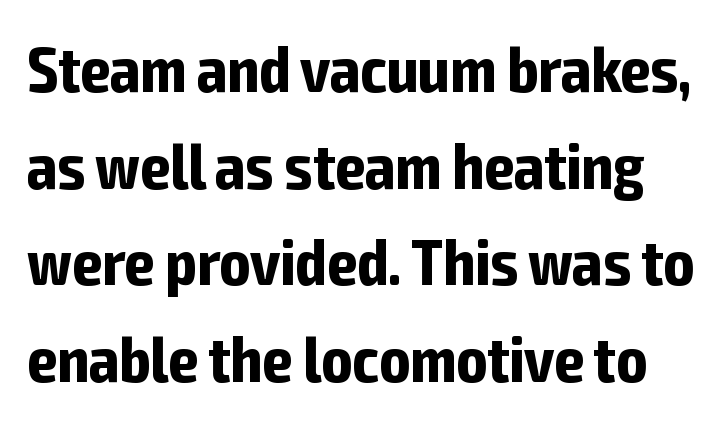
{"serif": "no", "italic": "no", "bold": "yes", "weight": "bold", "width": "condensed", "stroke_contrast": "low", "x_height": "medium", "monospaced": "no", "underline": "no", "line_spacing": "normal", "line_spacing_ratio": 1.51, "letter_spacing": "normal", "letter_spacing_em": 0.0, "glyph_px": 64}
